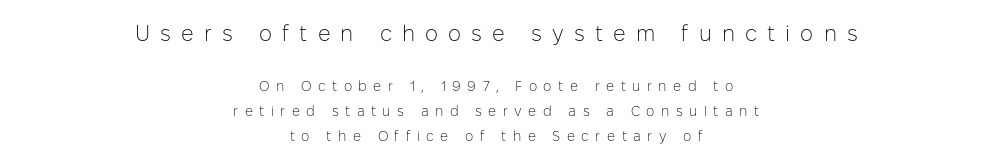
Bold? No — there's no thickening of the strokes. Larger block? The one above; the one below is distinctly smaller. The paragraph shown floats in the horizontal middle. There is plenty of visible air inserted between adjacent glyphs. Nope, not italic — everything's standing straight. The baseline area is clear.
